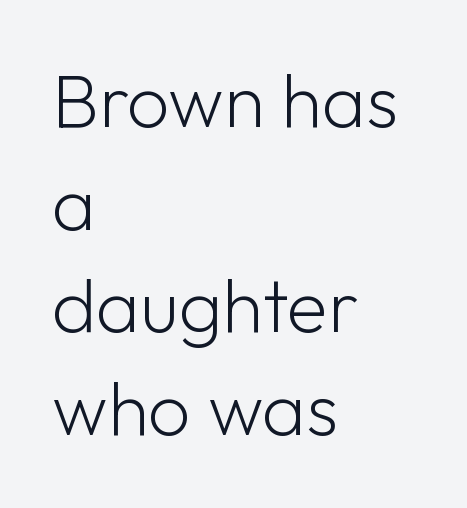
Q: Is the text bold? A: No.
Q: Is the text italic (slanted)? A: No, it is upright.
Q: Is the typeface a serif or a sans-serif typeface? A: Sans-serif.
Q: Is the text underlined? A: No.
Q: How is the paragraph aligned? A: Left-aligned.
Q: Is the spacing between letters normal or unusually wide? A: Normal.
Q: Is the spacing between lines tight, normal or loose? A: Normal.
Q: Width (condensed, normal, or wide)? A: Normal.
Q: Stroke contrast? A: Low.
Q: x-height? A: Medium.
Q: Monospaced? A: No.
